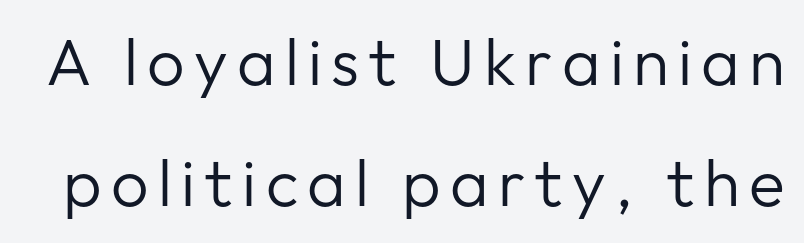
Q: Is the text bold? A: No.
Q: Is the text italic (slanted)? A: No, it is upright.
Q: Is the typeface a serif or a sans-serif typeface? A: Sans-serif.
Q: Is the text underlined? A: No.
Q: Width (condensed, normal, or wide)? A: Normal.
Q: Stroke contrast? A: Low.
Q: x-height? A: Medium.
Q: Monospaced? A: No.
